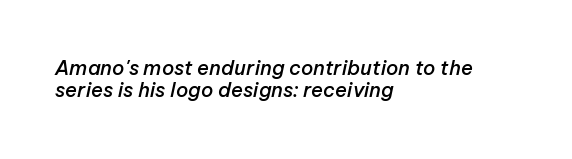
The image shows 20 px text type, italic (leaning right); set left-aligned, tight line spacing (1.11x), normal letter spacing, not underlined.
